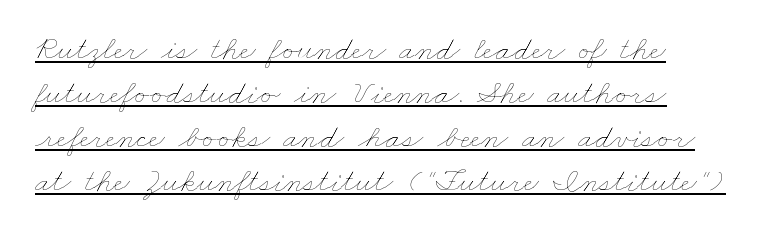
Caption: face not bold, strokes unweighted. Words appear dense and cohesive because spacing is normal. The rows are spaced the way most documents space them. The glyphs are accompanied by a horizontal stroke just below them. Varying glyph widths throughout — classic text-font behaviour.
